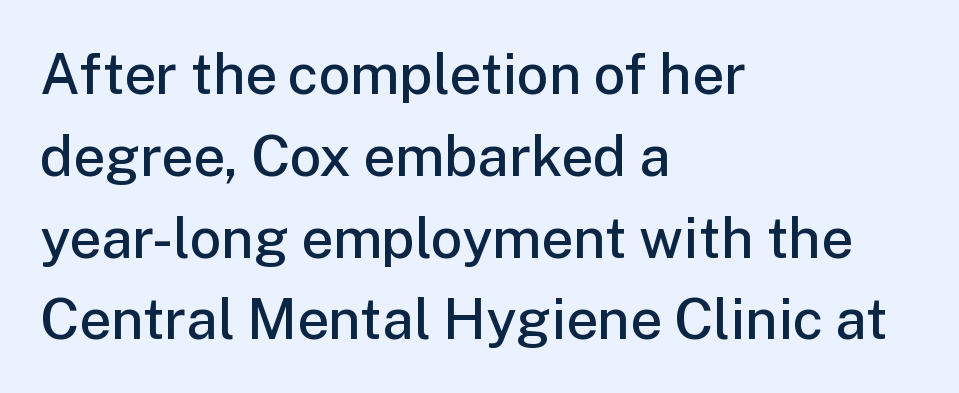
Q: Is the text bold? A: Semi-bold.
Q: Is the text italic (slanted)? A: No, it is upright.
Q: Is the typeface a serif or a sans-serif typeface? A: Sans-serif.
Q: Is the text underlined? A: No.
Q: How is the paragraph aligned? A: Left-aligned.
Q: Is the spacing between letters normal or unusually wide? A: Normal.
Q: Is the spacing between lines tight, normal or loose? A: Normal.
Q: Width (condensed, normal, or wide)? A: Normal.
Q: Stroke contrast? A: Low.
Q: x-height? A: Medium.
Q: Monospaced? A: No.
